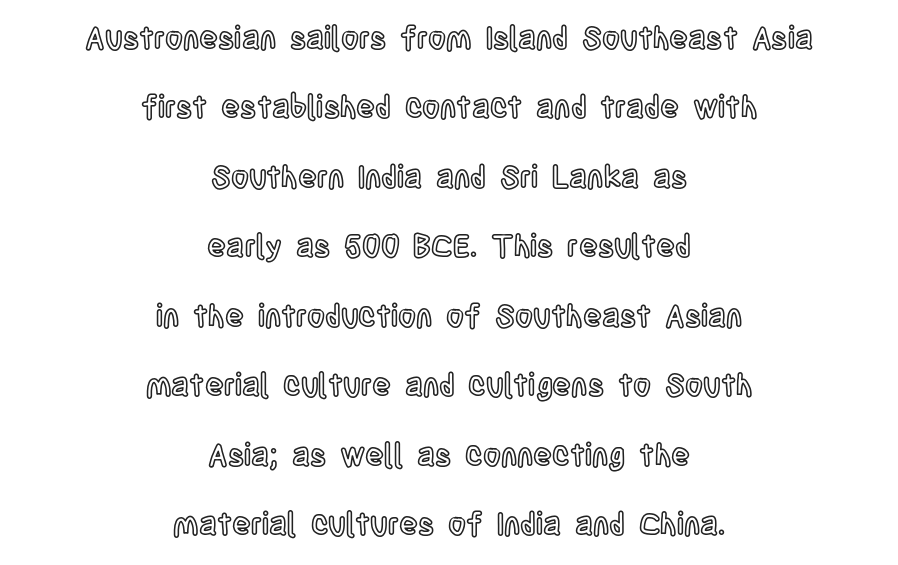
The image shows 31 px condensed type, upright; set centered, loose line spacing (2.24x), normal letter spacing, not underlined; a large x-height.
